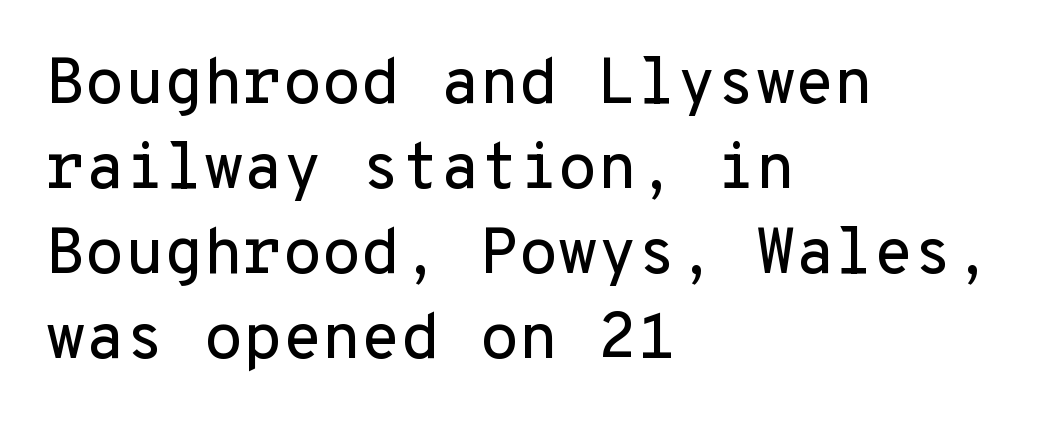
{"serif": "no", "italic": "no", "width": "normal", "stroke_contrast": "low", "x_height": "medium", "monospaced": "yes", "underline": "no", "align": "left", "line_spacing": "normal", "line_spacing_ratio": 1.33, "letter_spacing": "normal", "letter_spacing_em": 0.0, "glyph_px": 64}
